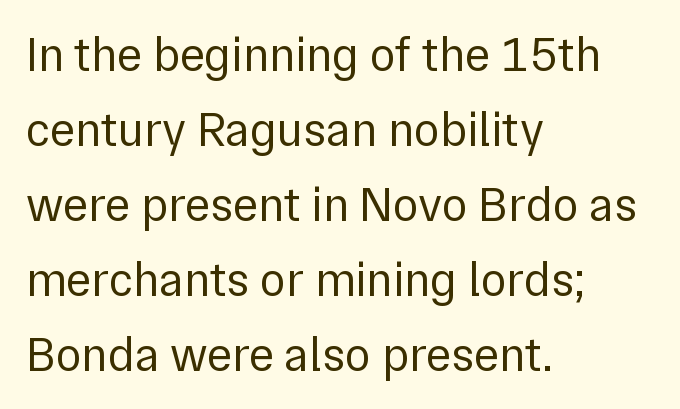
The image shows 48 px regular-weight sans-serif type, upright; set left-aligned, normal line spacing (1.56x), normal letter spacing, not underlined; low stroke contrast and a medium x-height.
